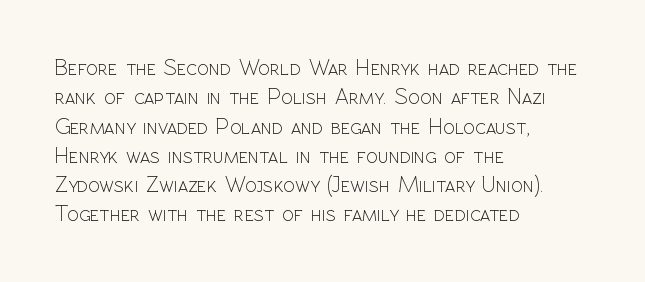
Caption: face not bold, strokes unweighted. Whoever set this chose a conventional vertical rhythm. This sample uses plain, unmodified letter spacing. The lettering stays uniformly vertical, giving the passage a roman look. Rule under the text: the space is simply empty.
